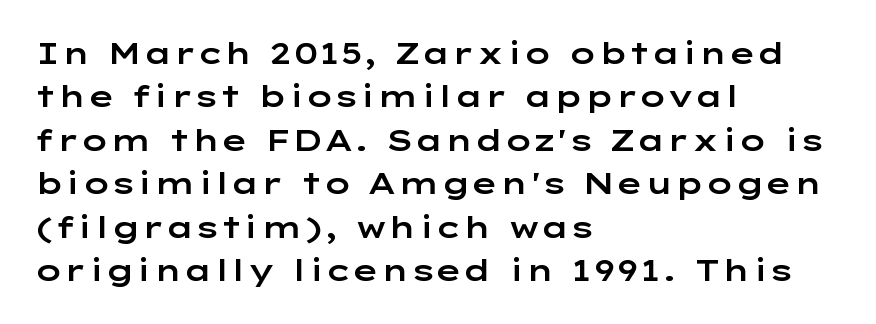
The letters advance in unequal steps, a hallmark of proportional type. Is there any slant? The stems are plumb. Reading down the block, your eye returns to a fixed left position each line. The type family on display is of the sans-serif kind. A typesetter would call this zero additional tracking. Anything drawn beneath the words? Only blank space.
